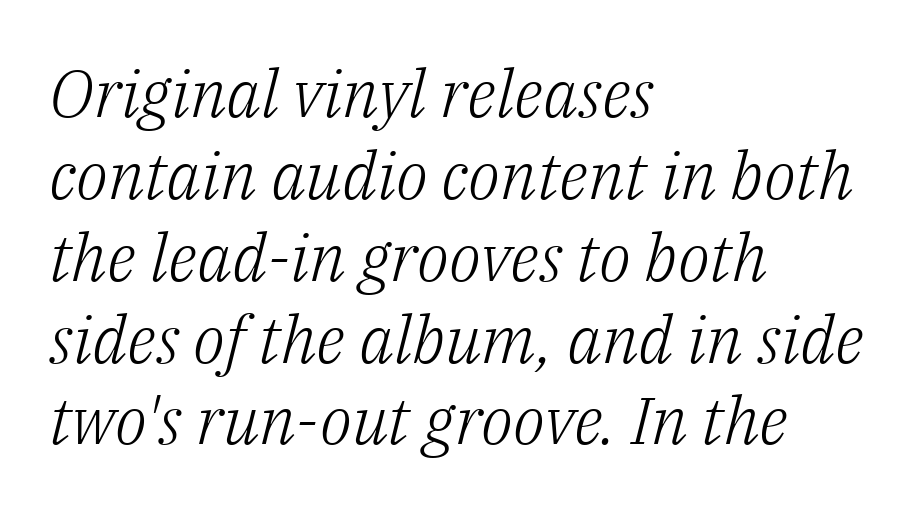
Q: Is the text bold? A: No.
Q: Is the text italic (slanted)? A: Yes, it leans right by about 14 degrees.
Q: Is the typeface a serif or a sans-serif typeface? A: Serif.
Q: Is the text underlined? A: No.
Q: How is the paragraph aligned? A: Left-aligned.
Q: Is the spacing between letters normal or unusually wide? A: Normal.
Q: Width (condensed, normal, or wide)? A: Normal.
Q: Stroke contrast? A: Low.
Q: x-height? A: Medium.
Q: Monospaced? A: No.
